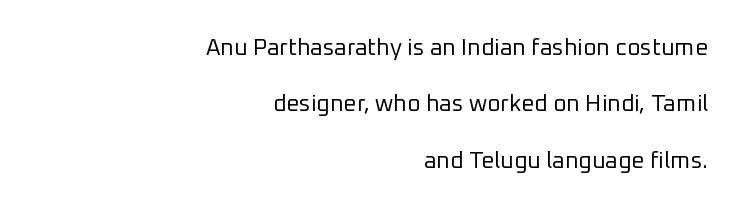
{"italic": "no", "bold": "no", "underline": "no", "align": "right", "line_spacing": "loose", "line_spacing_ratio": 2.45, "letter_spacing": "normal", "letter_spacing_em": 0.0, "glyph_px": 23}
